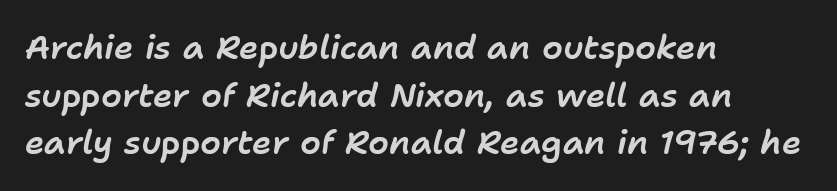
The image shows 33 px text type, italic (leaning right); set left-aligned, normal line spacing (1.44x), normal letter spacing, not underlined; low stroke contrast and a medium x-height.
